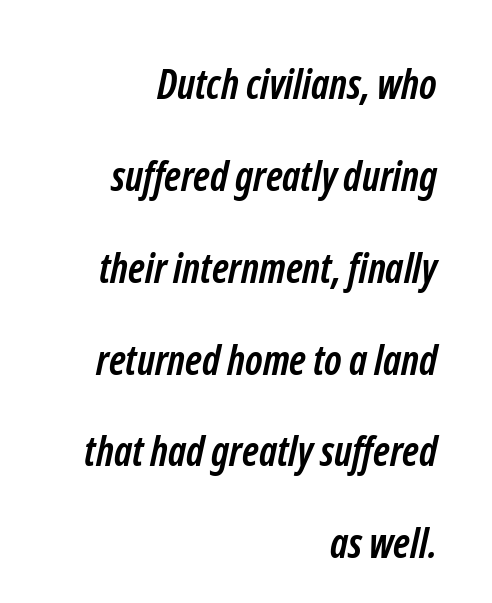
Q: Is the text bold? A: Yes.
Q: Is the typeface a serif or a sans-serif typeface? A: Sans-serif.
Q: Is the text underlined? A: No.
Q: How is the paragraph aligned? A: Right-aligned.
Q: Is the spacing between letters normal or unusually wide? A: Normal.
Q: Is the spacing between lines tight, normal or loose? A: Loose.
Q: Width (condensed, normal, or wide)? A: Condensed.
Q: Stroke contrast? A: Low.
Q: x-height? A: Medium.
Q: Monospaced? A: No.
